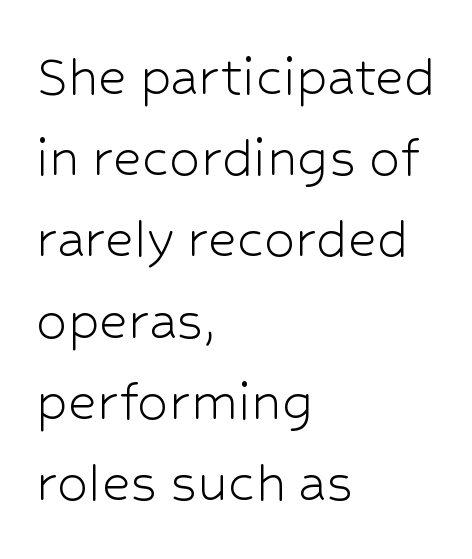
Q: Is the text bold? A: No.
Q: Is the text italic (slanted)? A: No, it is upright.
Q: Is the typeface a serif or a sans-serif typeface? A: Sans-serif.
Q: Is the text underlined? A: No.
Q: How is the paragraph aligned? A: Left-aligned.
Q: Is the spacing between letters normal or unusually wide? A: Normal.
Q: Is the spacing between lines tight, normal or loose? A: Normal.
Q: Width (condensed, normal, or wide)? A: Normal.
Q: Stroke contrast? A: Low.
Q: x-height? A: Medium.
Q: Monospaced? A: No.
